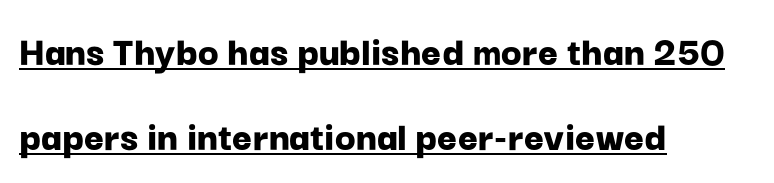
The image shows 43 px bold sans-serif type, upright; set left-aligned, loose line spacing (1.98x), normal letter spacing, underlined; low stroke contrast and a medium x-height.
